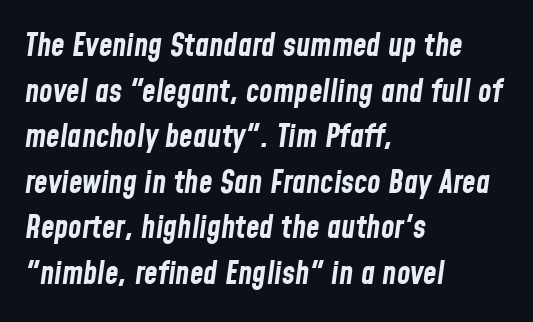
Q: Is the text bold? A: Yes.
Q: Is the text italic (slanted)? A: Yes, it leans right by about 8 degrees.
Q: Is the text underlined? A: No.
Q: How is the paragraph aligned? A: Left-aligned.
Q: Is the spacing between letters normal or unusually wide? A: Normal.
Q: Is the spacing between lines tight, normal or loose? A: Normal.
Q: Width (condensed, normal, or wide)? A: Condensed.
Q: Stroke contrast? A: Low.
Q: x-height? A: Medium.
Q: Monospaced? A: No.
